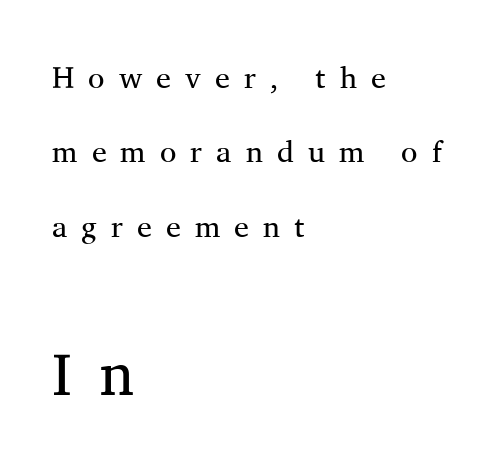
Q: Is the text bold? A: No.
Q: Is the text italic (slanted)? A: No, it is upright.
Q: Is the typeface a serif or a sans-serif typeface? A: Serif.
Q: Is the text underlined? A: No.
Q: How is the paragraph aligned? A: Left-aligned.
Q: Is the spacing between letters normal or unusually wide? A: Unusually wide.
Q: Is the spacing between lines tight, normal or loose? A: Loose.
Q: Which block of text is set in a larger size, the first (top) or the second (bottom)? A: The second (bottom) one.
Q: Width (condensed, normal, or wide)? A: Normal.
Q: Stroke contrast? A: Medium.
Q: x-height? A: Medium.
Q: Monospaced? A: No.
